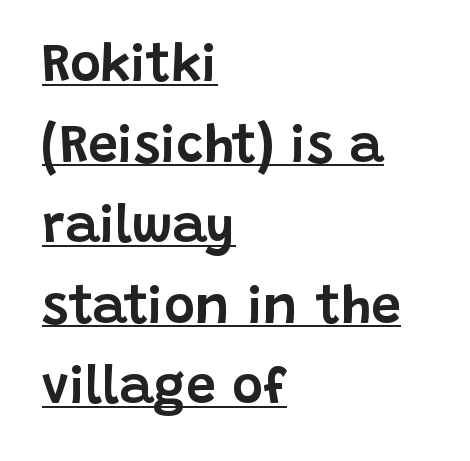
The image shows 53 px sans-serif type, upright; set left-aligned, normal line spacing (1.52x), normal letter spacing, underlined; low stroke contrast and a large x-height.
